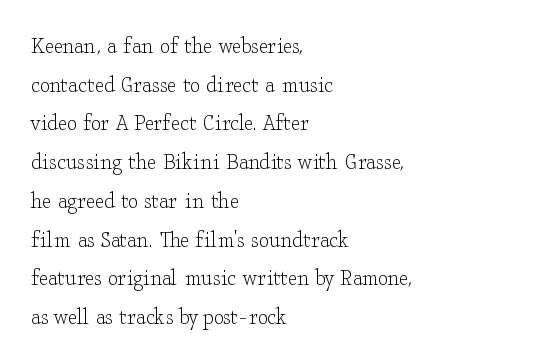
{"italic": "no", "bold": "no", "underline": "no", "align": "left", "line_spacing": "normal", "line_spacing_ratio": 1.55, "letter_spacing": "normal", "letter_spacing_em": 0.0, "glyph_px": 25}
